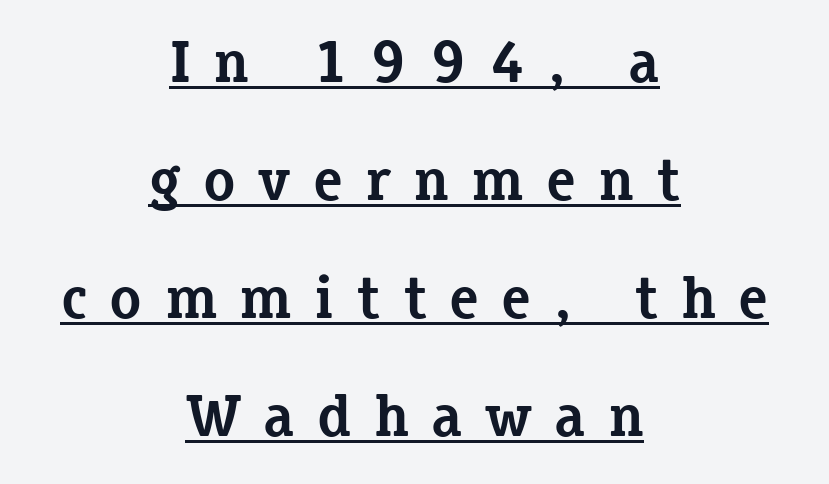
The image shows 59 px bold serif type, upright; set centered, loose line spacing (2.0x), unusually wide letter spacing (+0.38 em), underlined; low stroke contrast and a medium x-height.
